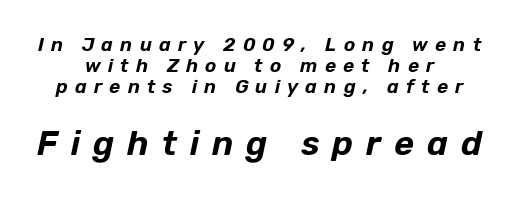
The rendering enlarges the type as you move from the upper chunk to the lower. Students, note that the glyphs here are deliberately spaced far apart. Note the varied advance widths — an 'i' is clearly narrower than an 'm'. Rows of type sit shoulder to shoulder in the vertical direction. The specimen reads as italic at a glance. Caption: multi-line text, centered on the measure.
